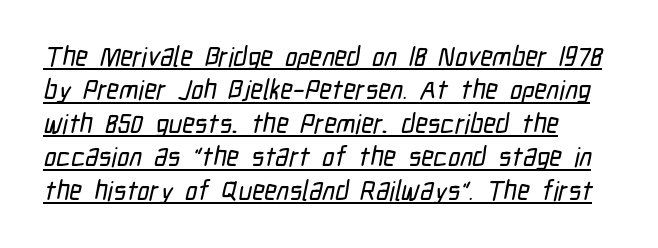
Words appear dense and cohesive because spacing is normal. Each line starts at the same left margin while the right side varies. A rule runs beneath these lines of type.
